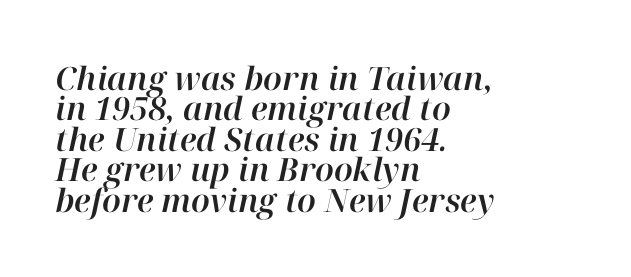
The lines in this sample share a left origin and differ only in where they stop. If you drew a line through each stem, it would be angled. The passage shown stacks its lines with hardly any gap. The gap between lines stays unmarked. Look at the tracking — it's just the regular setting, nothing added.
